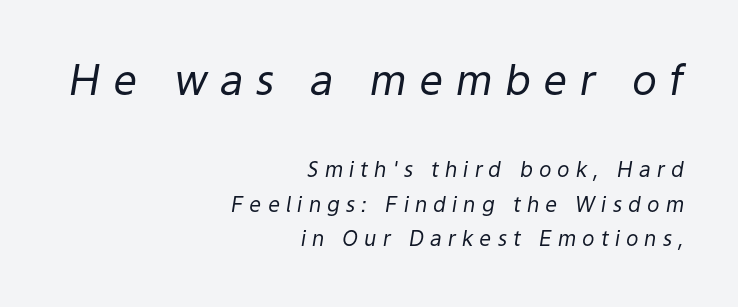
{"italic": "yes", "lean": "right", "slant_degrees": 9, "bold": "no", "weight": "regular", "width": "normal", "stroke_contrast": "low", "x_height": "medium", "monospaced": "no", "underline": "no", "align": "right", "line_spacing": "normal", "line_spacing_ratio": 1.64, "letter_spacing": "wide", "letter_spacing_em": 0.29, "larger_block": "first", "size_ratio": 2.0, "glyph_px": 42}
